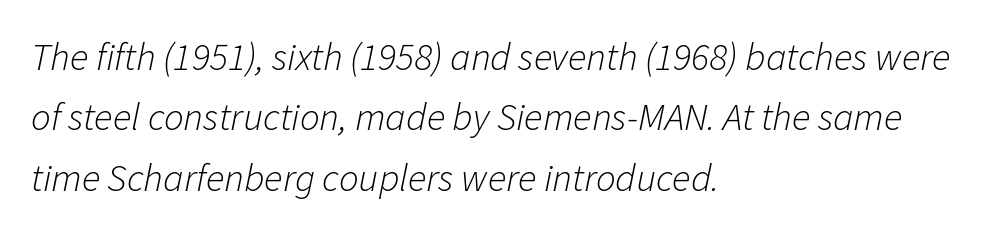
{"italic": "yes", "lean": "right", "slant_degrees": 11, "bold": "no", "weight": "light", "width": "normal", "stroke_contrast": "low", "x_height": "medium", "monospaced": "no", "underline": "no", "align": "left", "line_spacing": "normal", "line_spacing_ratio": 1.55, "letter_spacing": "normal", "letter_spacing_em": 0.0, "glyph_px": 39}
